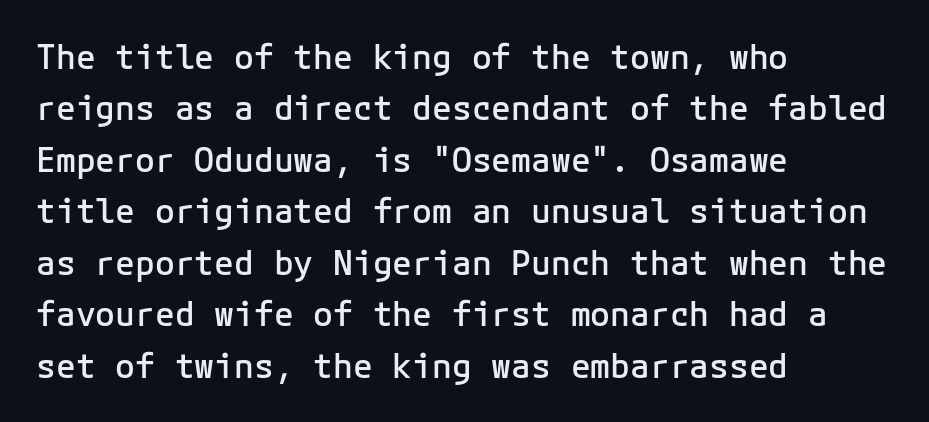
Glyph-to-glyph distance matches everyday printed text. Serif or sans? Sans — the stroke terminals are bare. The line-height multiplier appears to be the usual default. Set as a demibold, roughly 600 on the weight scale. The axis of the letterforms is exactly vertical.
